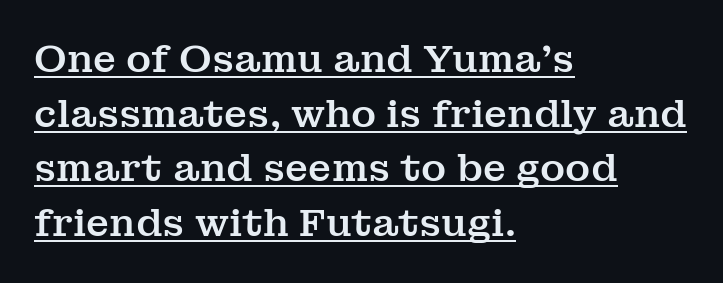
Q: Is the text italic (slanted)? A: No, it is upright.
Q: Is the typeface a serif or a sans-serif typeface? A: Serif.
Q: Is the text underlined? A: Yes.
Q: How is the paragraph aligned? A: Left-aligned.
Q: Is the spacing between letters normal or unusually wide? A: Normal.
Q: Is the spacing between lines tight, normal or loose? A: Normal.
Q: Width (condensed, normal, or wide)? A: Normal.
Q: Stroke contrast? A: Medium.
Q: x-height? A: Medium.
Q: Monospaced? A: No.
